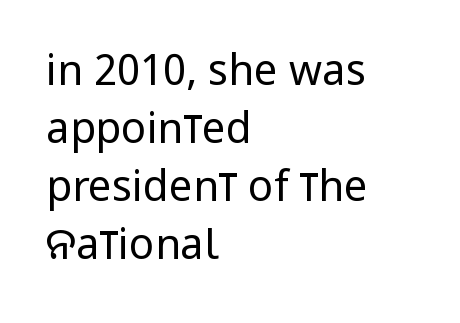
{"serif": "no", "italic": "no", "bold": "no", "weight": "regular", "width": "condensed", "stroke_contrast": "low", "x_height": "large", "monospaced": "no", "underline": "no", "align": "left", "line_spacing": "normal", "line_spacing_ratio": 1.38, "letter_spacing": "normal", "letter_spacing_em": 0.0, "glyph_px": 42}
